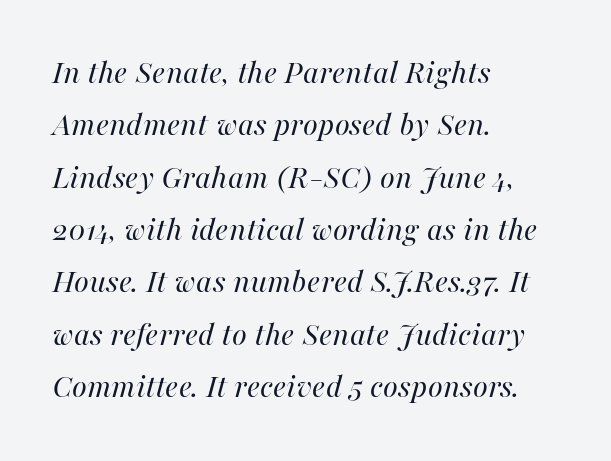
{"italic": "yes", "lean": "right", "slant_degrees": 16, "bold": "no", "weight": "regular", "width": "normal", "stroke_contrast": "high", "x_height": "medium", "monospaced": "no", "underline": "no", "align": "left", "line_spacing": "normal", "line_spacing_ratio": 1.54, "letter_spacing": "normal", "letter_spacing_em": 0.0, "glyph_px": 34}
